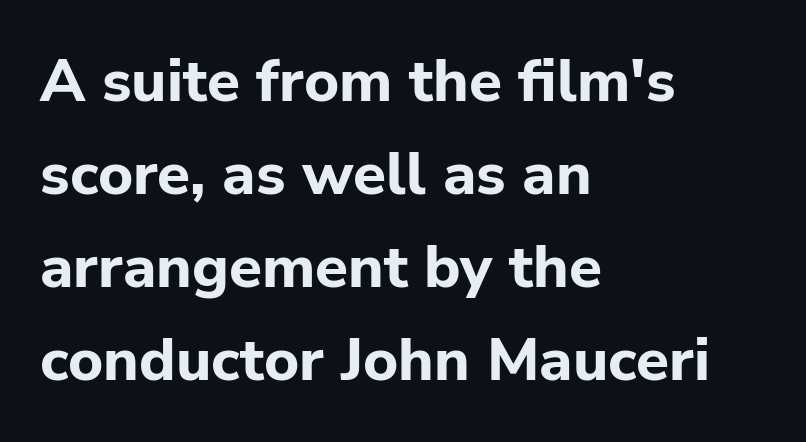
Q: Is the text bold? A: Yes.
Q: Is the text italic (slanted)? A: No, it is upright.
Q: Is the typeface a serif or a sans-serif typeface? A: Sans-serif.
Q: Is the text underlined? A: No.
Q: How is the paragraph aligned? A: Left-aligned.
Q: Is the spacing between letters normal or unusually wide? A: Normal.
Q: Is the spacing between lines tight, normal or loose? A: Normal.
Q: Width (condensed, normal, or wide)? A: Normal.
Q: Stroke contrast? A: Low.
Q: x-height? A: Medium.
Q: Monospaced? A: No.
